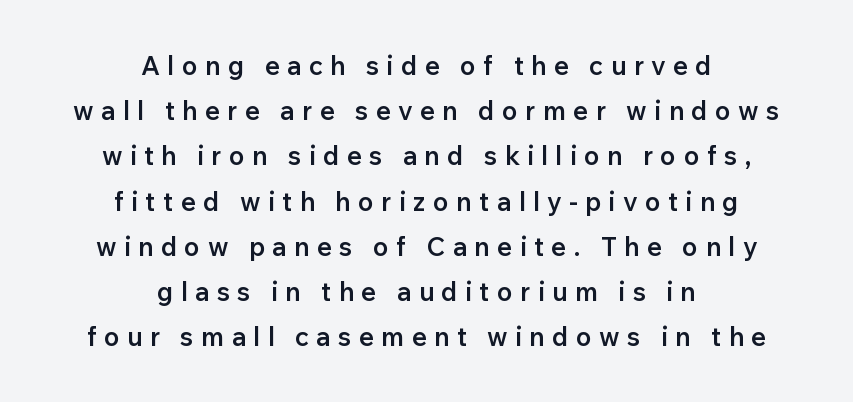
{"italic": "no", "bold": "semi", "underline": "no", "align": "center", "line_spacing_ratio": 1.74, "letter_spacing": "wide", "letter_spacing_em": 0.28, "glyph_px": 26}
